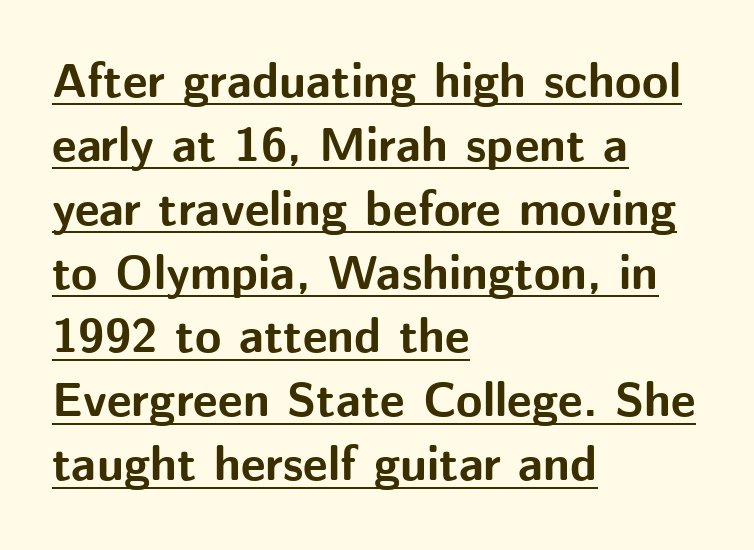
Q: Is the text bold? A: Yes.
Q: Is the text italic (slanted)? A: No, it is upright.
Q: Is the typeface a serif or a sans-serif typeface? A: Sans-serif.
Q: Is the text underlined? A: Yes.
Q: How is the paragraph aligned? A: Left-aligned.
Q: Is the spacing between letters normal or unusually wide? A: Normal.
Q: Is the spacing between lines tight, normal or loose? A: Normal.
Q: Width (condensed, normal, or wide)? A: Normal.
Q: Stroke contrast? A: Medium.
Q: x-height? A: Medium.
Q: Monospaced? A: No.
